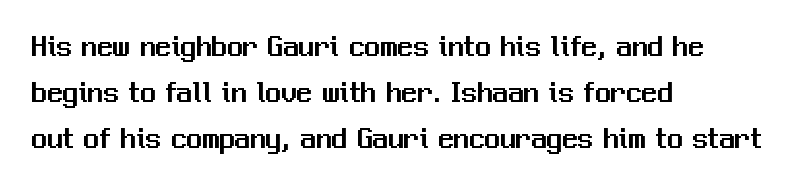
Proportional: the letters do not fall into vertical columns. This sample uses an upright cut, with every glyph sitting square on the baseline. Observe the ordinary spacing: letters are neighbours, not strangers. Reading down the column, the eye jumps a familiar distance to each next line.
